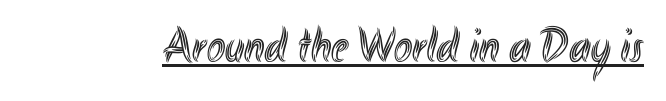
The typesetter has applied underlining to the passage shown. Each letter keeps its own natural width here, so spacing adapts to shape. The horizontal fit of the characters is conventional and even.
